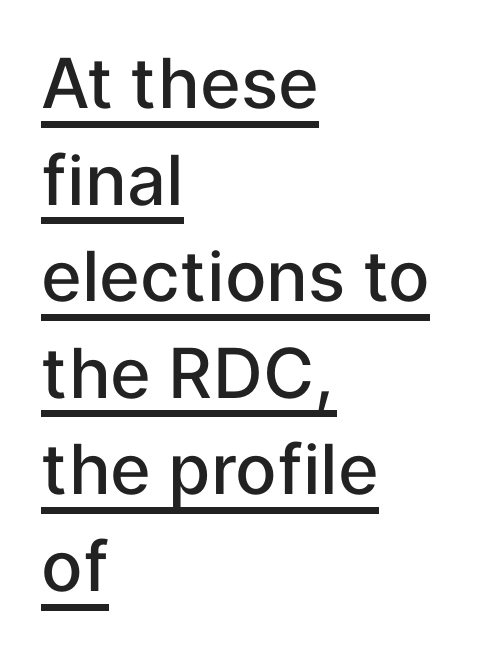
Q: Is the text bold? A: Semi-bold.
Q: Is the text italic (slanted)? A: No, it is upright.
Q: Is the typeface a serif or a sans-serif typeface? A: Sans-serif.
Q: Is the text underlined? A: Yes.
Q: How is the paragraph aligned? A: Left-aligned.
Q: Is the spacing between letters normal or unusually wide? A: Normal.
Q: Is the spacing between lines tight, normal or loose? A: Normal.
Q: Width (condensed, normal, or wide)? A: Normal.
Q: Stroke contrast? A: Low.
Q: x-height? A: Medium.
Q: Monospaced? A: No.
